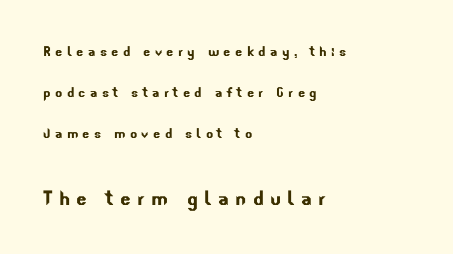
Q: Is the text underlined? A: No.
Q: How is the paragraph aligned? A: Left-aligned.
Q: Is the spacing between letters normal or unusually wide? A: Unusually wide.
Q: Is the spacing between lines tight, normal or loose? A: Loose.
Q: Which block of text is set in a larger size, the first (top) or the second (bottom)? A: The second (bottom) one.
